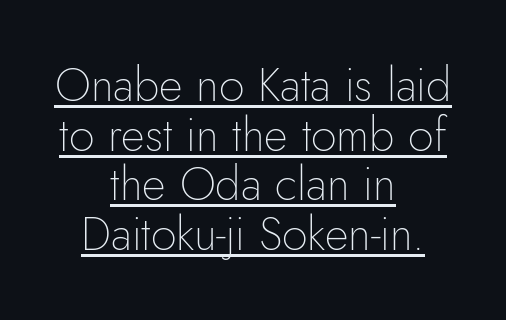
You could barely slide anything between these rows. The specimen includes a rule beneath the text block's lines. Are there feet on the stems? There aren't — it's a sans. Where is the straight margin? There isn't one; the lines are centered.
